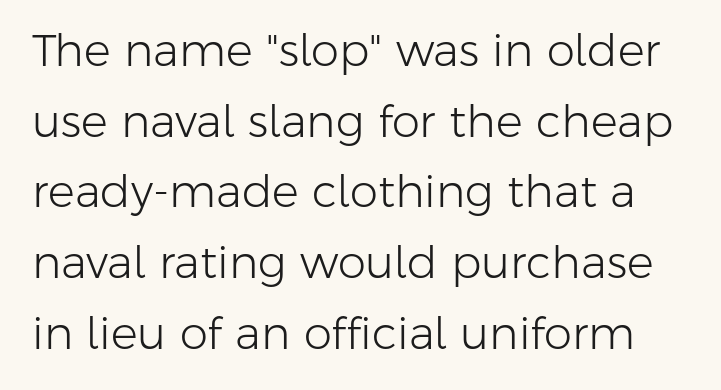
Q: Is the text bold? A: No.
Q: Is the text italic (slanted)? A: No, it is upright.
Q: Is the typeface a serif or a sans-serif typeface? A: Sans-serif.
Q: Is the text underlined? A: No.
Q: Is the spacing between letters normal or unusually wide? A: Normal.
Q: Is the spacing between lines tight, normal or loose? A: Normal.
Q: Width (condensed, normal, or wide)? A: Normal.
Q: Stroke contrast? A: Low.
Q: x-height? A: Medium.
Q: Monospaced? A: No.
